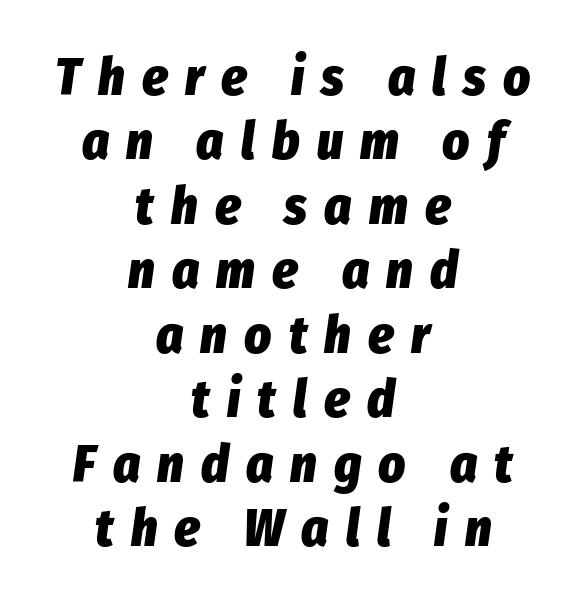
Q: Is the text bold? A: Yes.
Q: Is the text italic (slanted)? A: Yes, it leans right by about 8 degrees.
Q: Is the text underlined? A: No.
Q: How is the paragraph aligned? A: Centered.
Q: Is the spacing between letters normal or unusually wide? A: Unusually wide.
Q: Width (condensed, normal, or wide)? A: Condensed.
Q: Stroke contrast? A: Low.
Q: x-height? A: Medium.
Q: Monospaced? A: No.
